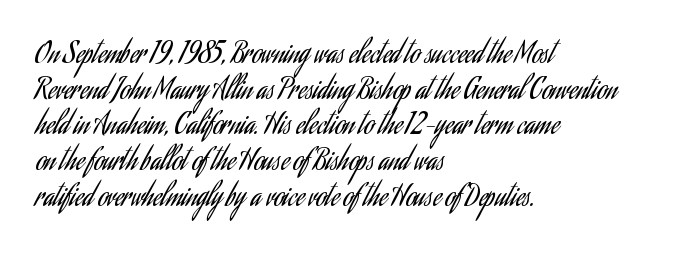
{"bold": "no", "underline": "no", "align": "left", "line_spacing": "normal", "line_spacing_ratio": 1.32, "letter_spacing": "normal", "letter_spacing_em": 0.0, "glyph_px": 27}
